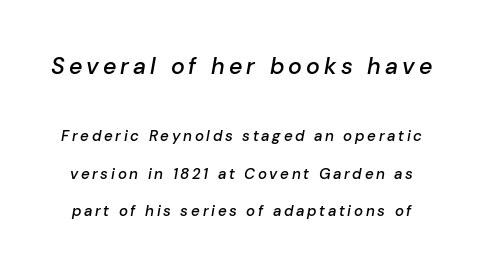
If you squint, the top block still reads clearly — it's the larger of the two. Stems and bowls a touch heavier than normal — semibold. The axis of the letterforms is tilted away from vertical. Decoration check: the copy has no underline. How would I describe the line gaps? Wide and relaxed.
